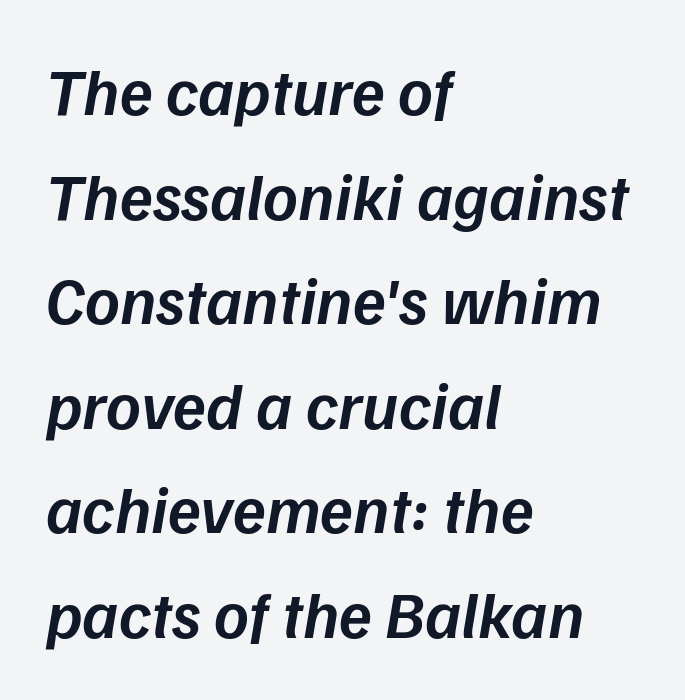
What weight is shown? A semibold, between regular and bold. It's the slanting kind of type. Any mark beneath the type? The region is blank. Does the copy run flush right? No — it runs flush left. Vertically, the passage feels balanced, rows spaced as you'd expect.
